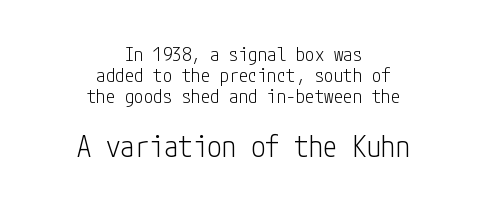
Ordinary non-slanted type is in use. No extra ink here — the face is not bold. Alignment: centered. Lines of text with bare space underneath. Size contrast runs from small at the top to large at the bottom.
